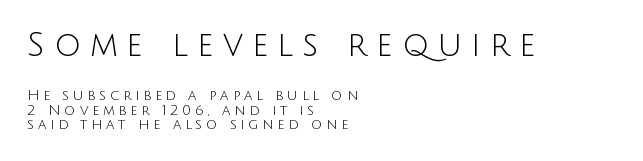
Is the block centered? No — it sits flush against the left margin. There is plenty of visible air inserted between adjacent glyphs. Is this a fixed-width face? No — the glyphs have proportional, varying widths. The face looks like a standard text weight, possibly lighter.
